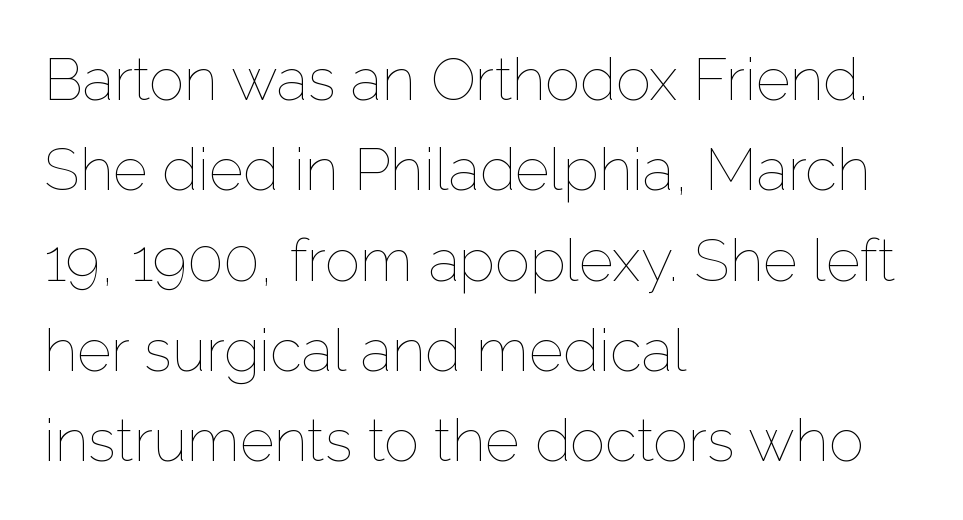
Q: Is the text bold? A: No.
Q: Is the text italic (slanted)? A: No, it is upright.
Q: Is the text underlined? A: No.
Q: How is the paragraph aligned? A: Left-aligned.
Q: Is the spacing between letters normal or unusually wide? A: Normal.
Q: Is the spacing between lines tight, normal or loose? A: Normal.
Q: Width (condensed, normal, or wide)? A: Normal.
Q: Stroke contrast? A: Low.
Q: x-height? A: Medium.
Q: Monospaced? A: No.
